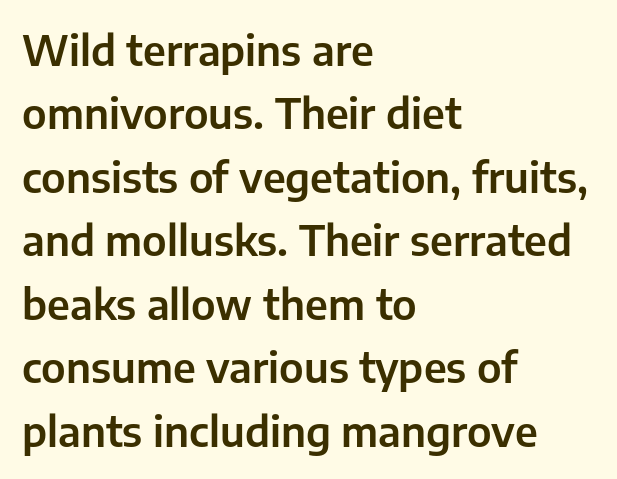
Q: Is the text italic (slanted)? A: No, it is upright.
Q: Is the typeface a serif or a sans-serif typeface? A: Sans-serif.
Q: Is the text underlined? A: No.
Q: How is the paragraph aligned? A: Left-aligned.
Q: Is the spacing between letters normal or unusually wide? A: Normal.
Q: Is the spacing between lines tight, normal or loose? A: Normal.
Q: Width (condensed, normal, or wide)? A: Normal.
Q: Stroke contrast? A: Low.
Q: x-height? A: Medium.
Q: Monospaced? A: No.
